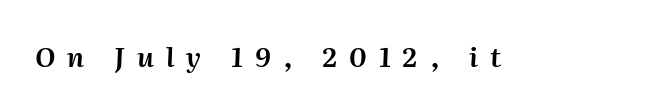
The rendering applies a slant to the glyphs. Quick note: underline off. The tracking jumps out immediately: characters are airy and widely separated.
